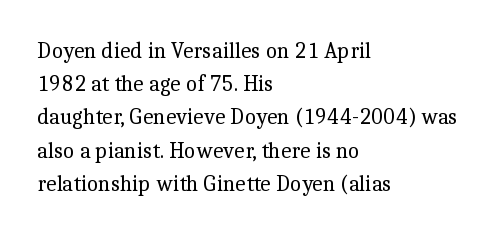
The image shows 22 px text type, upright; set left-aligned, normal line spacing (1.51x), normal letter spacing, not underlined.
